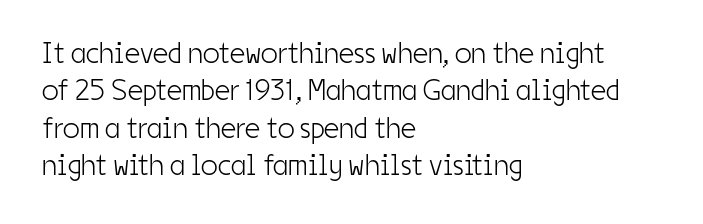
{"serif": "no", "italic": "no", "bold": "no", "weight": "light", "width": "condensed", "stroke_contrast": "low", "x_height": "medium", "monospaced": "no", "underline": "no", "align": "left", "line_spacing": "normal", "line_spacing_ratio": 1.25, "letter_spacing": "normal", "letter_spacing_em": 0.0, "glyph_px": 30}
